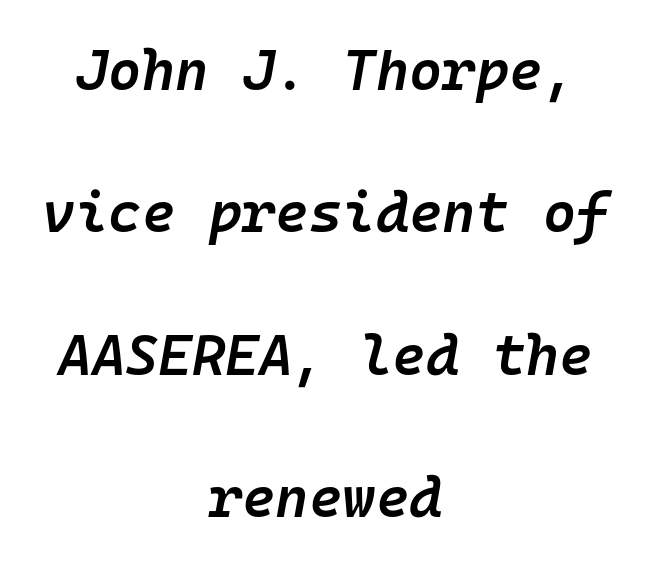
The image shows 57 px semibold type, italic (leaning right), monospaced; set centered, loose line spacing (2.5x), normal letter spacing, not underlined; low stroke contrast and a medium x-height.
